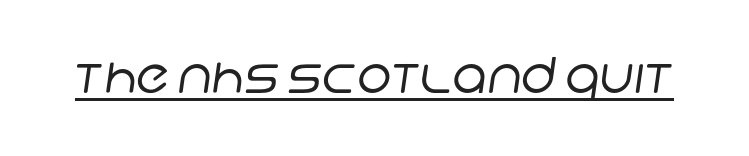
The image shows 49 px regular-weight sans-serif type; set normal letter spacing, underlined; low stroke contrast and a large x-height.
